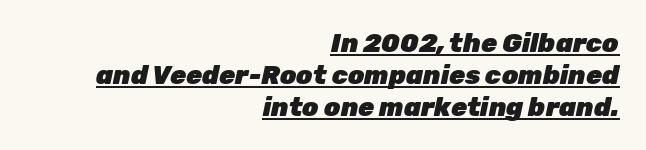
The rendering applies a slant to the glyphs. There is no visible air inserted between adjacent glyphs. Typographic density is high because the face is bold. Students, observe the line beneath the letters — that is underlining. If you drew a ruler down the right edge, every line would touch it.
